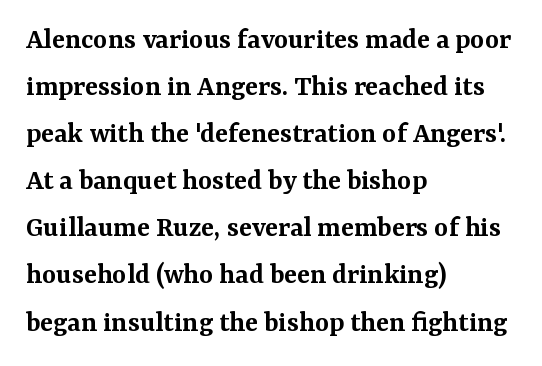
Q: Is the text bold? A: Semi-bold.
Q: Is the text italic (slanted)? A: No, it is upright.
Q: Is the typeface a serif or a sans-serif typeface? A: Serif.
Q: Is the text underlined? A: No.
Q: How is the paragraph aligned? A: Left-aligned.
Q: Is the spacing between letters normal or unusually wide? A: Normal.
Q: Is the spacing between lines tight, normal or loose? A: Normal.
Q: Width (condensed, normal, or wide)? A: Normal.
Q: Stroke contrast? A: Medium.
Q: x-height? A: Medium.
Q: Monospaced? A: No.
